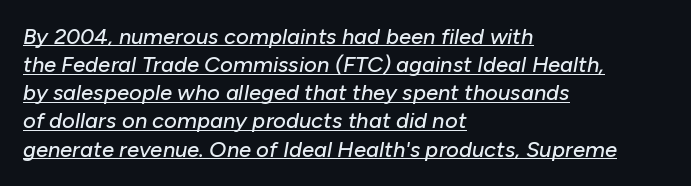
The image shows 22 px text type, italic (leaning right); set left-aligned, normal line spacing (1.28x), normal letter spacing, underlined.
